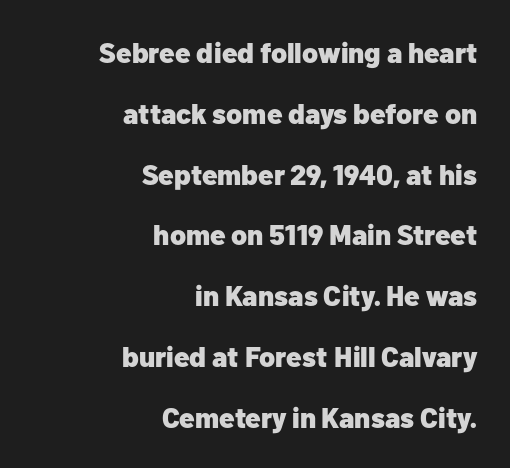
{"serif": "no", "italic": "no", "bold": "yes", "weight": "heavy", "width": "normal", "stroke_contrast": "low", "x_height": "medium", "monospaced": "no", "underline": "no", "align": "right", "line_spacing": "loose", "line_spacing_ratio": 2.17, "letter_spacing": "normal", "letter_spacing_em": 0.0, "glyph_px": 28}
